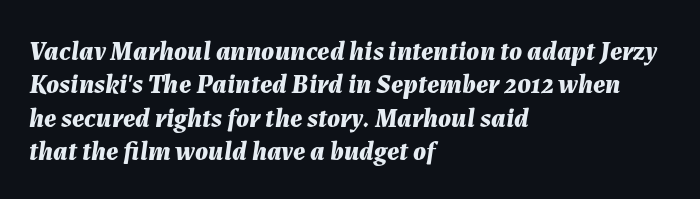
The image shows 27 px bold type, italic (leaning right); set left-aligned, line spacing 1.24x, normal letter spacing, not underlined.
